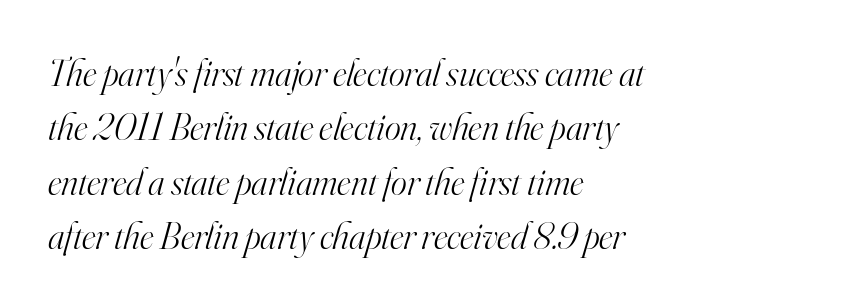
The image shows 38 px light serif type, italic (leaning right); set left-aligned, normal line spacing (1.43x), normal letter spacing, not underlined; high stroke contrast and a small x-height.
